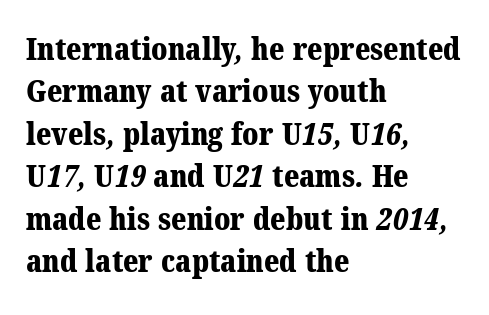
A clean baseline with only descenders dipping below it. There is no visible air inserted between adjacent glyphs. Is the block centered? No — it sits flush against the left margin. The line-height multiplier appears to be the usual default.
